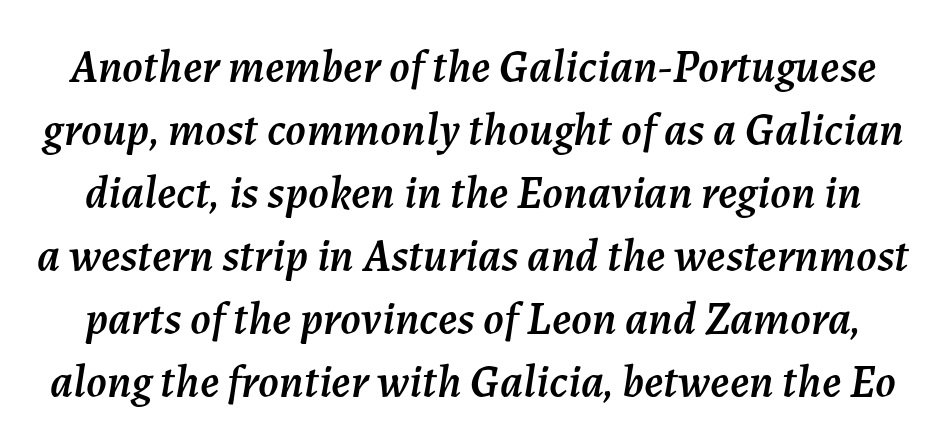
{"italic": "yes", "lean": "right", "slant_degrees": 7, "width": "normal", "stroke_contrast": "medium", "x_height": "medium", "monospaced": "no", "underline": "no", "line_spacing": "normal", "line_spacing_ratio": 1.37, "letter_spacing": "normal", "letter_spacing_em": 0.0, "glyph_px": 46}
